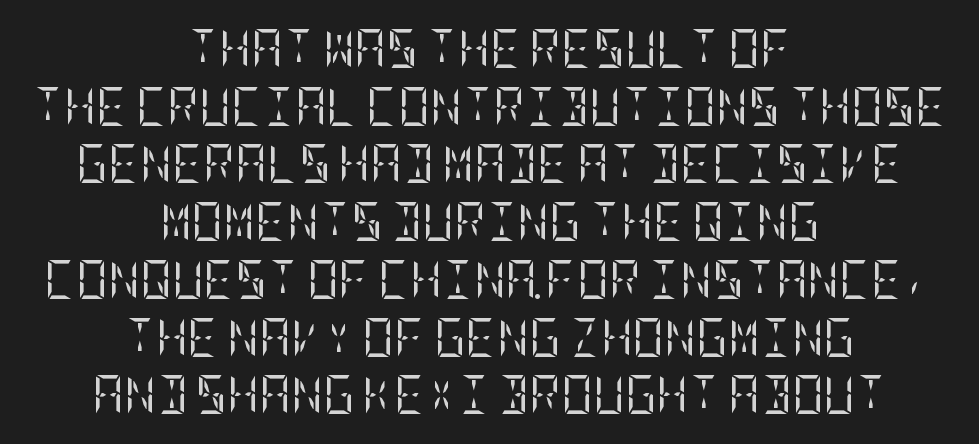
Q: Is the text bold? A: No.
Q: Is the text italic (slanted)? A: No, it is upright.
Q: Is the typeface a serif or a sans-serif typeface? A: Serif.
Q: Is the text underlined? A: No.
Q: How is the paragraph aligned? A: Centered.
Q: Is the spacing between letters normal or unusually wide? A: Normal.
Q: Is the spacing between lines tight, normal or loose? A: Normal.
Q: Width (condensed, normal, or wide)? A: Condensed.
Q: Stroke contrast? A: Low.
Q: x-height? A: Large.
